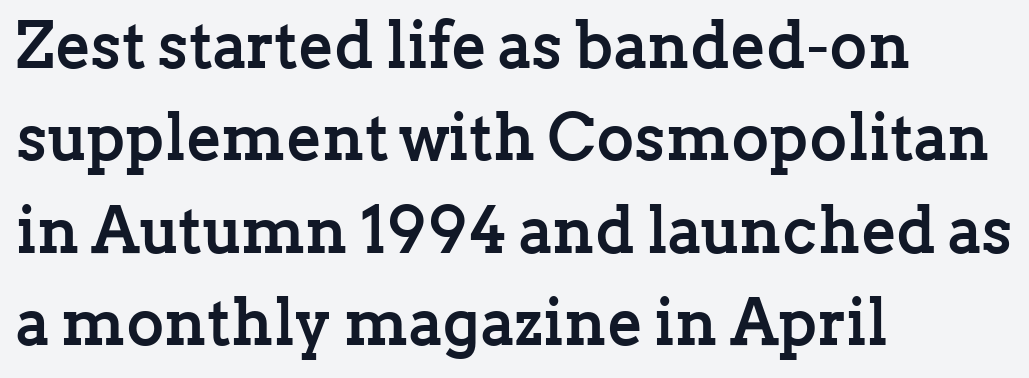
Is there much room between lines? A standard amount, neither cramped nor airy. The passage shown is emphatically bold. The tracking reads as untouched default to a designer's eye. Think of a printed novel: that variable character pitch is what you see here.
